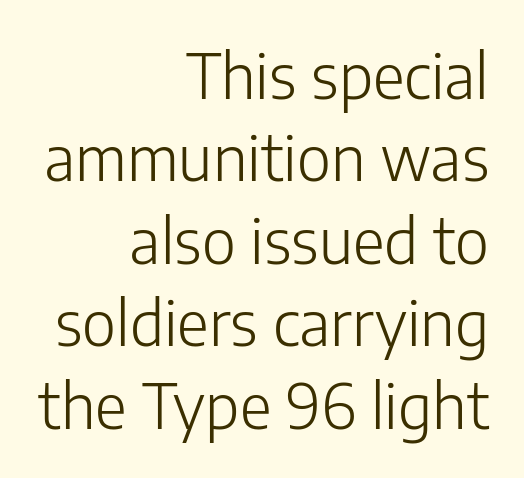
The image shows 62 px light sans-serif type, upright; set right-aligned, normal line spacing (1.33x), normal letter spacing, not underlined; low stroke contrast and a medium x-height.
